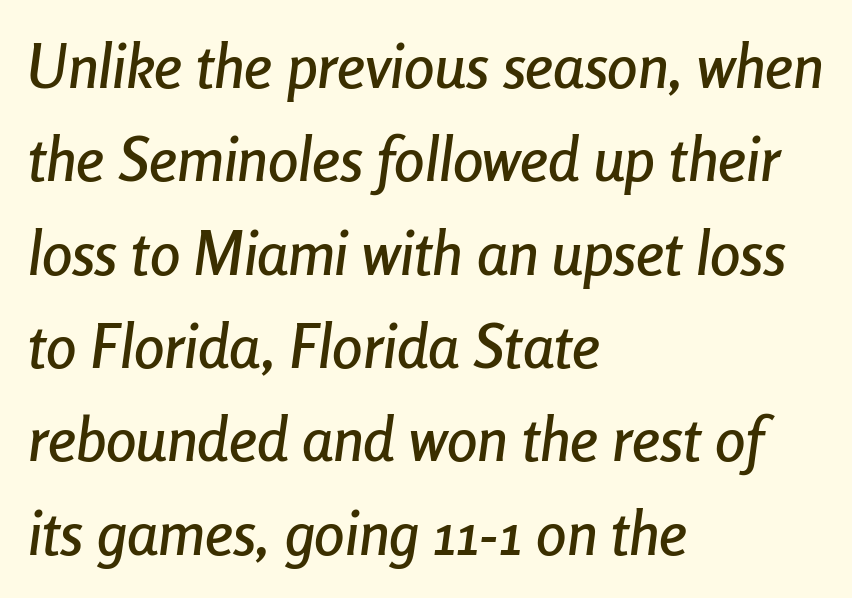
Character widths vary here, with narrow letters taking less room than wide ones. Reading down the column, the eye jumps a familiar distance to each next line. What stands out about the letter spacing? Nothing — it is the standard amount. Notice how the stems are inclined rather than vertical — that's the hallmark of italics. The words here are not underlined. This sample is left-justified, so line endings fall wherever the words run out.
